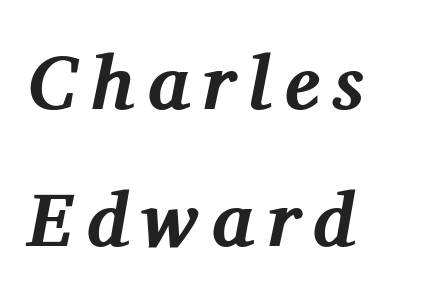
The image shows 76 px bold serif type, italic (leaning right); set left-aligned, line spacing 1.8x, not underlined; medium stroke contrast and a medium x-height.
